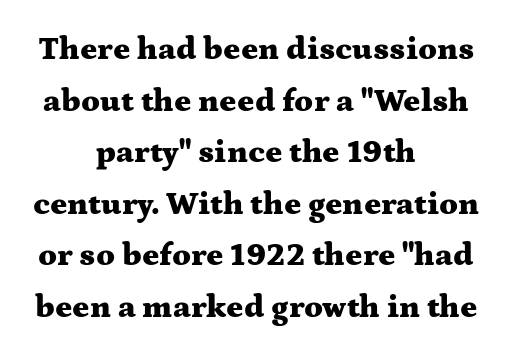
The image shows 32 px heavy, wide serif type, upright; set centered, normal line spacing (1.61x), normal letter spacing, not underlined; medium stroke contrast and a medium x-height.
